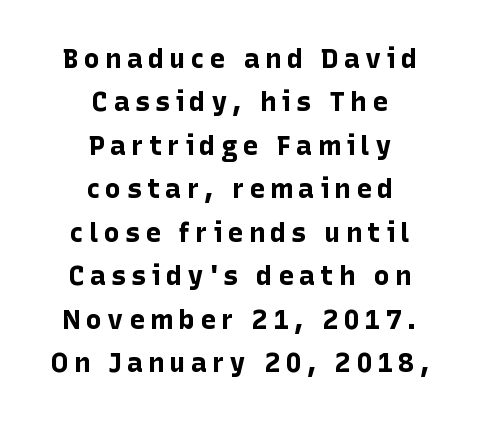
Q: Is the text bold? A: Yes.
Q: Is the text italic (slanted)? A: No, it is upright.
Q: Is the text underlined? A: No.
Q: How is the paragraph aligned? A: Centered.
Q: Is the spacing between lines tight, normal or loose? A: Normal.
